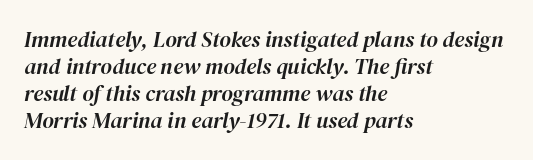
Standard letterfit; no display-style spreading of the glyphs. The zone under the glyphs is completely vacant. Characters are canted at an angle relative to the baseline's perpendicular. The text block is weighted toward the left margin, trailing off unevenly rightward.
